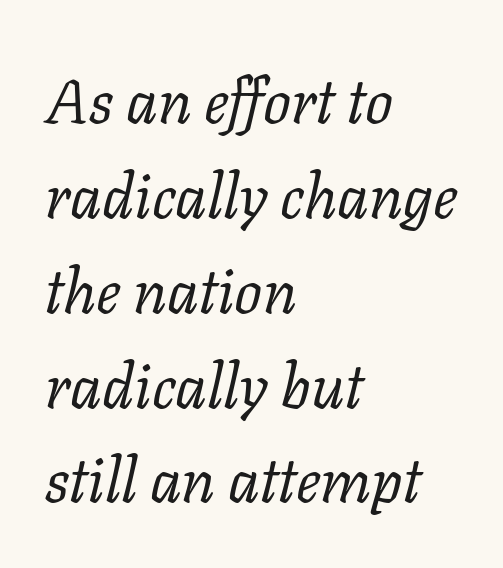
The image shows 62 px regular-weight serif type, italic (leaning right); set left-aligned, normal line spacing (1.53x), normal letter spacing, not underlined; low stroke contrast and a medium x-height.
